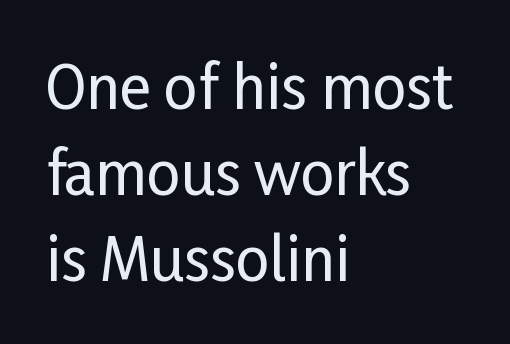
{"serif": "no", "italic": "no", "width": "condensed", "stroke_contrast": "low", "x_height": "medium", "monospaced": "no", "underline": "no", "align": "left", "line_spacing": "normal", "line_spacing_ratio": 1.46, "letter_spacing": "normal", "letter_spacing_em": 0.0, "glyph_px": 59}
